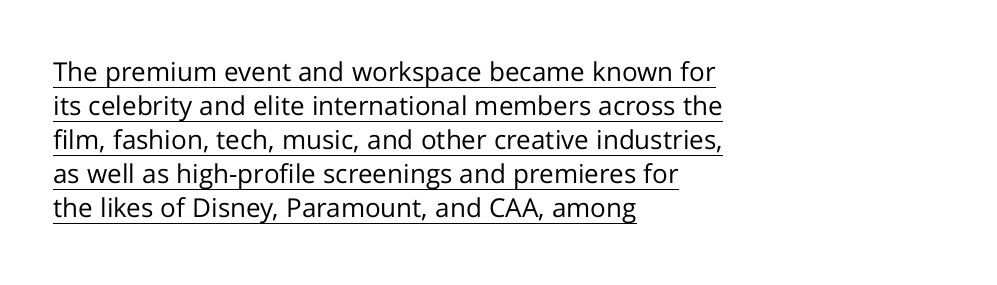
Decoration check: the copy is underlined. No extra ink here — the face is not bold. Every row of glyphs begins at an identical x-position on the left. This rendering leaves character spacing at its baseline value. Every character sits straight up, as roman type does.
